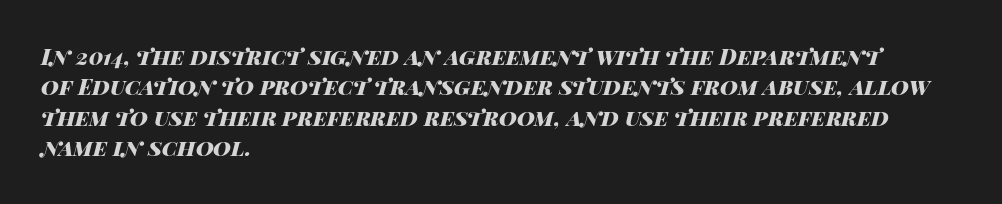
The image shows 22 px bold type, italic (leaning right); set left-aligned, normal line spacing (1.38x), normal letter spacing, not underlined.
